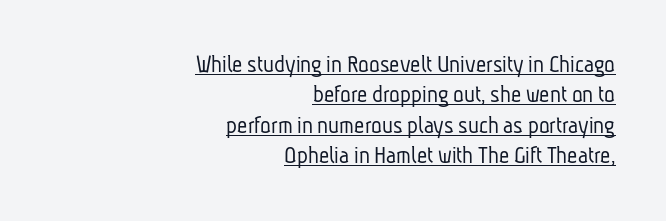
{"bold": "no", "underline": "yes", "align": "right", "line_spacing_ratio": 1.22, "letter_spacing": "normal", "letter_spacing_em": 0.0, "glyph_px": 25}
